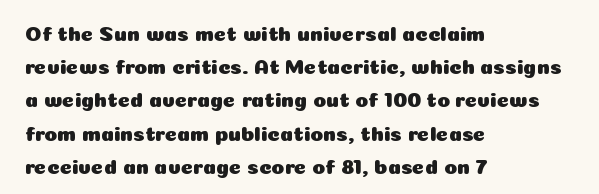
The image shows 21 px text type, upright; set left-aligned, normal line spacing (1.58x), normal letter spacing, not underlined.
